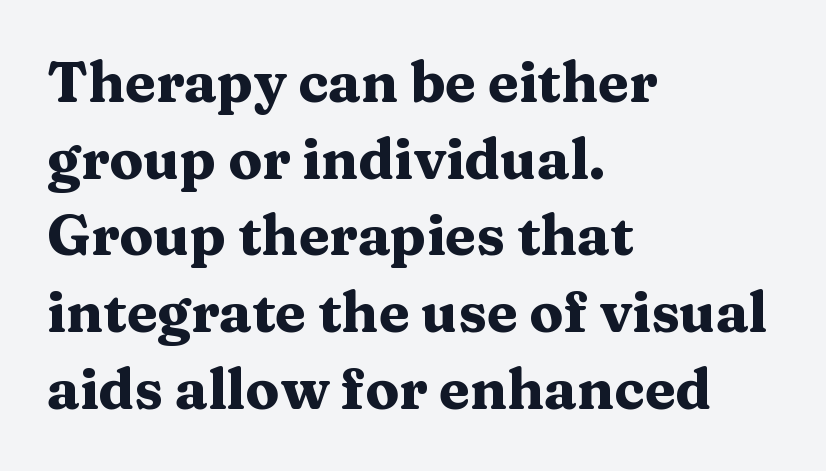
Q: Is the text bold? A: Yes.
Q: Is the text italic (slanted)? A: No, it is upright.
Q: Is the typeface a serif or a sans-serif typeface? A: Serif.
Q: Is the text underlined? A: No.
Q: How is the paragraph aligned? A: Left-aligned.
Q: Is the spacing between letters normal or unusually wide? A: Normal.
Q: Is the spacing between lines tight, normal or loose? A: Normal.
Q: Width (condensed, normal, or wide)? A: Wide.
Q: Stroke contrast? A: Medium.
Q: x-height? A: Medium.
Q: Monospaced? A: No.
